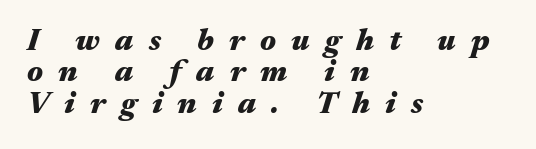
{"italic": "yes", "lean": "right", "slant_degrees": 17, "bold": "yes", "weight": "heavy", "width": "wide", "stroke_contrast": "medium", "x_height": "medium", "monospaced": "no", "underline": "no", "align": "left", "line_spacing": "tight", "line_spacing_ratio": 1.01, "letter_spacing": "wide", "letter_spacing_em": 0.49, "glyph_px": 31}
